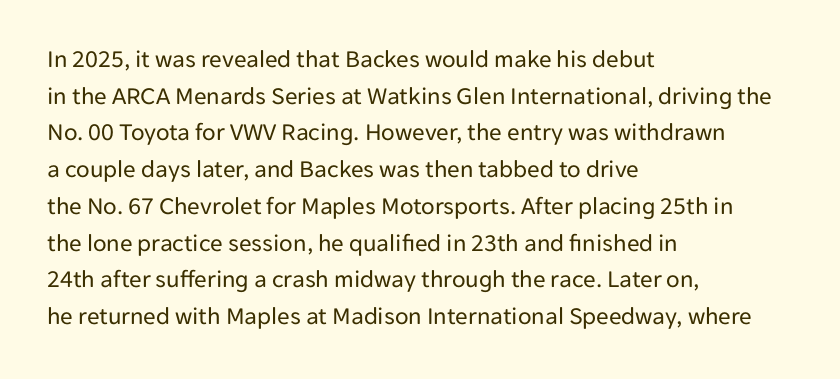
{"italic": "no", "bold": "no", "underline": "no", "align": "left", "line_spacing": "normal", "line_spacing_ratio": 1.47, "letter_spacing": "normal", "letter_spacing_em": 0.0, "glyph_px": 25}
